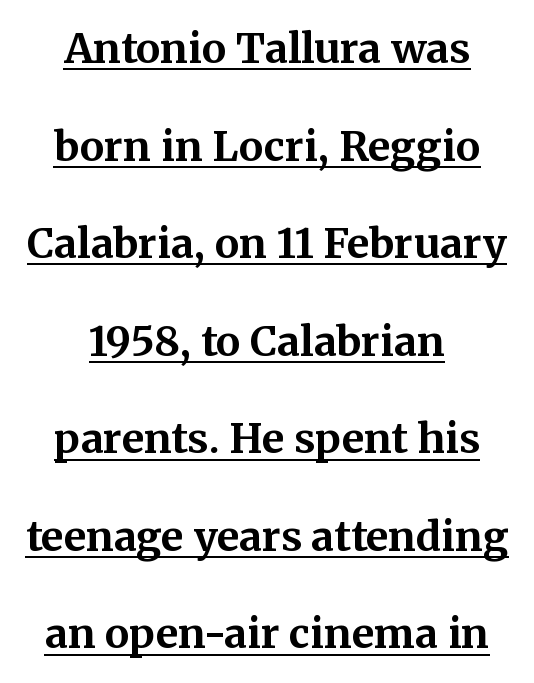
Q: Is the text bold? A: Yes.
Q: Is the text italic (slanted)? A: No, it is upright.
Q: Is the typeface a serif or a sans-serif typeface? A: Serif.
Q: Is the text underlined? A: Yes.
Q: How is the paragraph aligned? A: Centered.
Q: Is the spacing between letters normal or unusually wide? A: Normal.
Q: Is the spacing between lines tight, normal or loose? A: Loose.
Q: Width (condensed, normal, or wide)? A: Normal.
Q: Stroke contrast? A: Medium.
Q: x-height? A: Medium.
Q: Monospaced? A: No.
